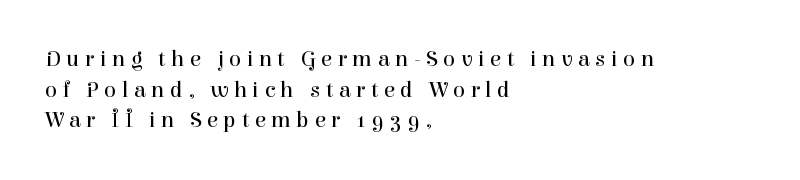
Is the type heavy? It reads as light-to-regular instead. Ascenders rise straight up at ninety degrees. Just letters on the line, the space beneath them empty. Leading: standard.
